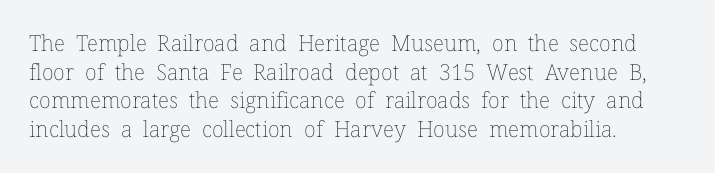
Check the space under the baseline: it is left empty. Characters follow at the spacing the type designer built in. These glyphs show unthickened strokes, regular width or finer. This is the regular roman posture of the typeface. A typesetter would call this leading conventional body-copy spacing. The compositor pushed each line to the left boundary.
